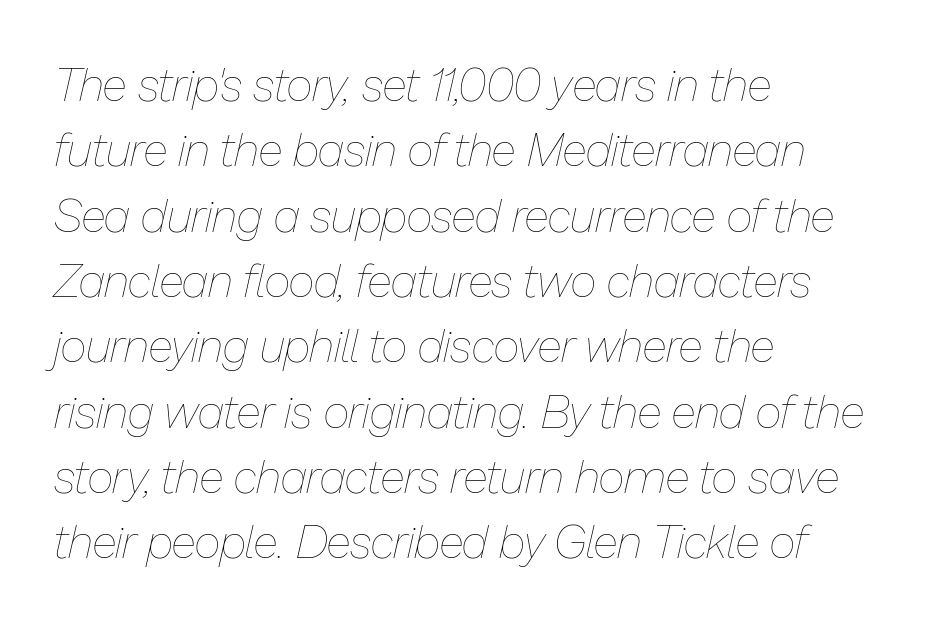
Heft: none added — not bold. Descender tails drop into unmarked territory. Every row of glyphs begins at an identical x-position on the left. The passage shown has conventional tracking throughout. These lines sit exactly where default settings would place them.
